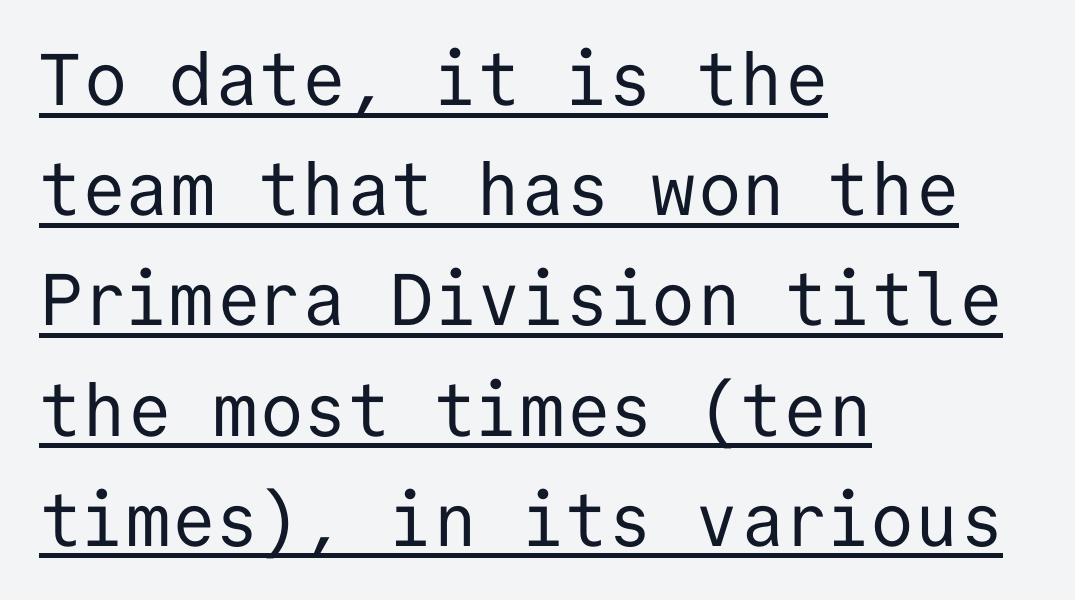
The image shows 73 px regular-weight sans-serif type, upright, monospaced; set left-aligned, normal line spacing (1.51x), normal letter spacing, underlined; low stroke contrast and a medium x-height.
